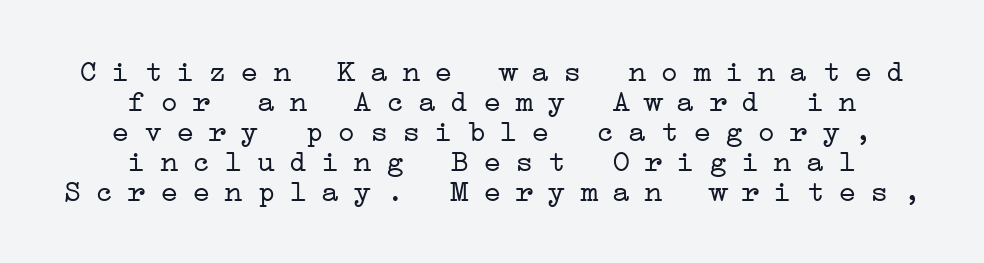
The space between consecutive lines is stingy. Weight: in the light-to-regular range. Typeset on center — no edge is straight. Spacing between characters has been opened up far beyond the box default. A clean baseline with only descenders dipping below it. The face used here is seriffed, in the tradition of book romans.
